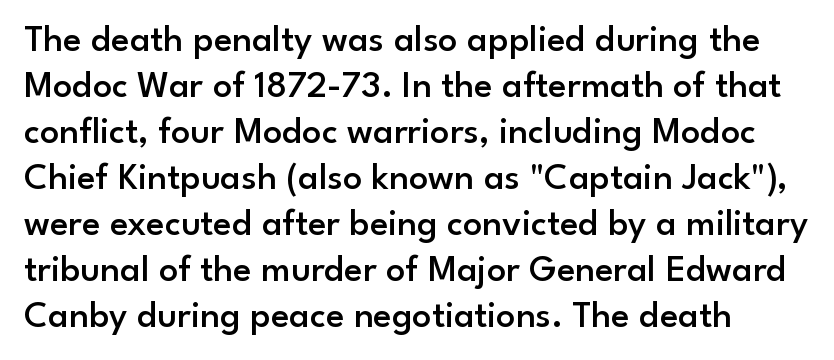
The image shows 38 px semibold sans-serif type, upright; set line spacing 1.21x, normal letter spacing, not underlined; low stroke contrast and a small x-height.
